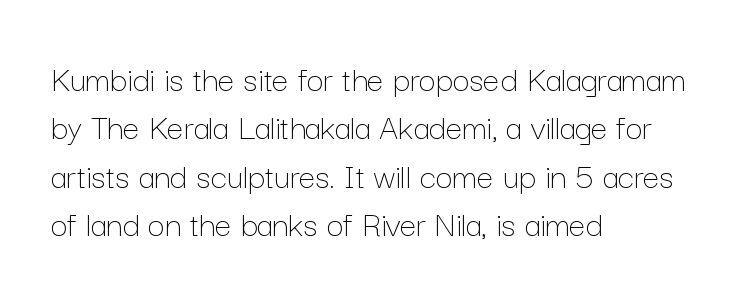
Students, observe: this is what conventionally led text looks like. These lines keep a tight, regular rhythm from letter to letter. Here the designer chose a conventional face with non-uniform glyph widths. The font's upright variant was chosen for this text. Stroke mass is kept to a normal reading level or below. The paragraph has a hard left edge and a soft right edge.
